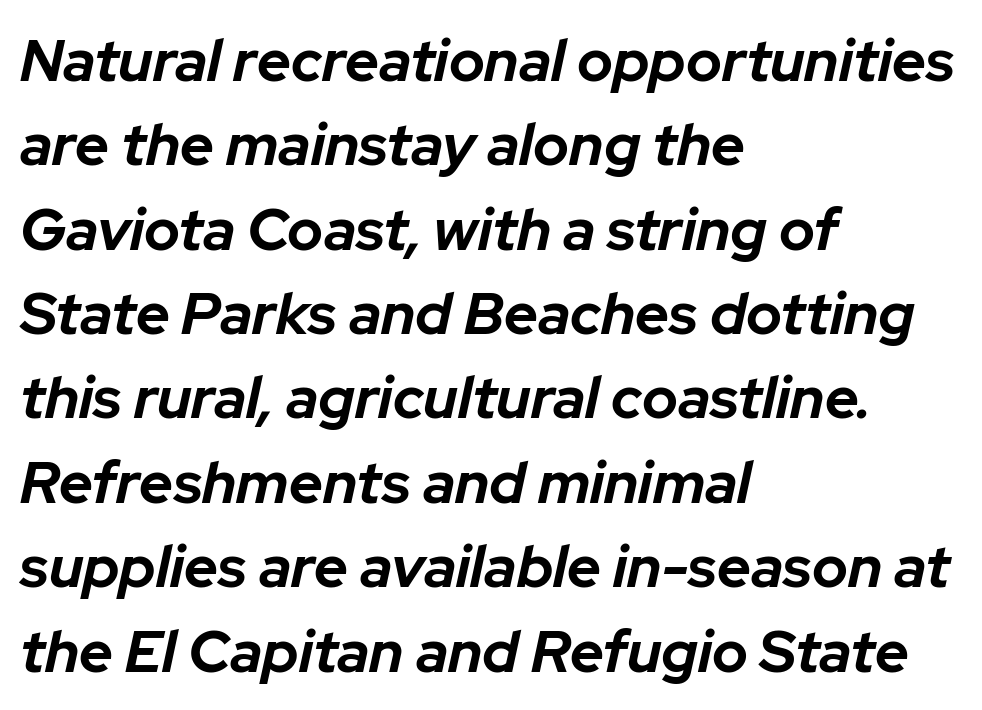
The zone under the glyphs is completely vacant. The rendering uses natural spacing where letterforms have individual widths. The type is set solid horizontally, with unmodified tracking. Does the lettering tilt? It does — this is italic.
